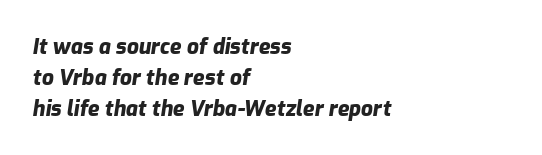
Q: Is the text bold? A: Yes.
Q: Is the text italic (slanted)? A: Yes, it leans right by about 9 degrees.
Q: Is the text underlined? A: No.
Q: How is the paragraph aligned? A: Left-aligned.
Q: Is the spacing between letters normal or unusually wide? A: Normal.
Q: Is the spacing between lines tight, normal or loose? A: Normal.
